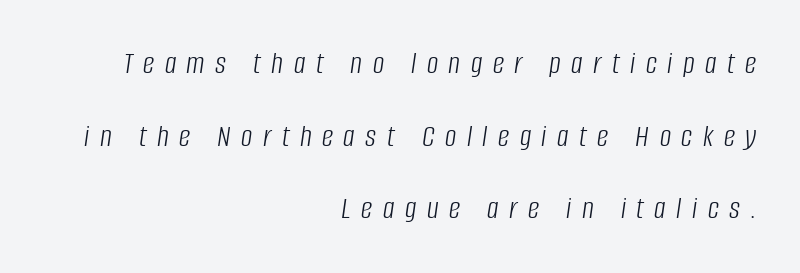
The gap between lines stays unmarked. The letterforms stand isolated, each surrounded by extra space. These lines are rendered in a variable-pitch font. Leading is clearly above the norm, producing a sparse column. The paragraph shown leans on its right margin. Rendered with sloped, italic letterforms.
